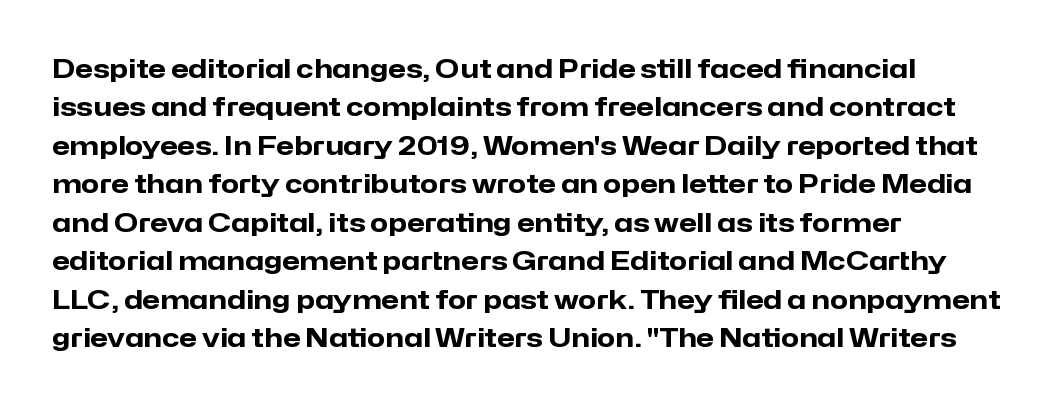
{"italic": "no", "bold": "yes", "underline": "no", "align": "left", "line_spacing": "normal", "line_spacing_ratio": 1.48, "letter_spacing": "normal", "letter_spacing_em": 0.0, "glyph_px": 26}
